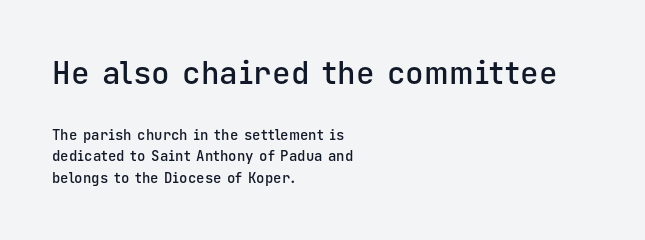
Q: Is the text bold? A: Semi-bold.
Q: Is the text italic (slanted)? A: No, it is upright.
Q: Is the typeface a serif or a sans-serif typeface? A: Sans-serif.
Q: Is the text underlined? A: No.
Q: How is the paragraph aligned? A: Left-aligned.
Q: Is the spacing between letters normal or unusually wide? A: Normal.
Q: Is the spacing between lines tight, normal or loose? A: Normal.
Q: Which block of text is set in a larger size, the first (top) or the second (bottom)? A: The first (top) one.
Q: Width (condensed, normal, or wide)? A: Normal.
Q: Stroke contrast? A: Low.
Q: x-height? A: Medium.
Q: Monospaced? A: Yes.
